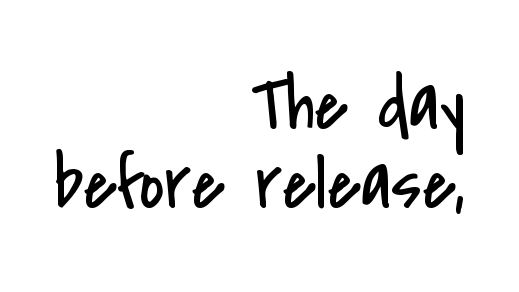
Q: Is the text bold? A: No.
Q: Is the text italic (slanted)? A: No, it is upright.
Q: Is the typeface a serif or a sans-serif typeface? A: Sans-serif.
Q: Is the text underlined? A: No.
Q: How is the paragraph aligned? A: Right-aligned.
Q: Is the spacing between letters normal or unusually wide? A: Normal.
Q: Is the spacing between lines tight, normal or loose? A: Tight.
Q: Width (condensed, normal, or wide)? A: Condensed.
Q: Stroke contrast? A: Low.
Q: x-height? A: Small.
Q: Monospaced? A: No.
